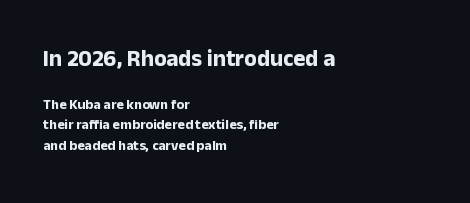
Line starts are locked; line ends wander. Each glyph is drawn with heavy, bold strokes. Two sizes are in play, and the larger belongs to the first block. Glance below the letters and you will spot only blank space.
